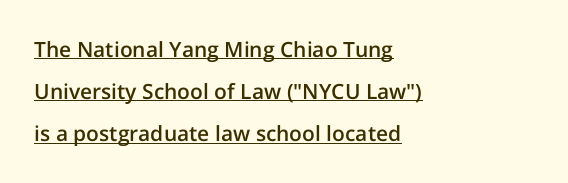
Q: Is the text bold? A: Semi-bold.
Q: Is the text italic (slanted)? A: No, it is upright.
Q: Is the text underlined? A: Yes.
Q: How is the paragraph aligned? A: Left-aligned.
Q: Is the spacing between letters normal or unusually wide? A: Normal.
Q: Is the spacing between lines tight, normal or loose? A: Loose.
